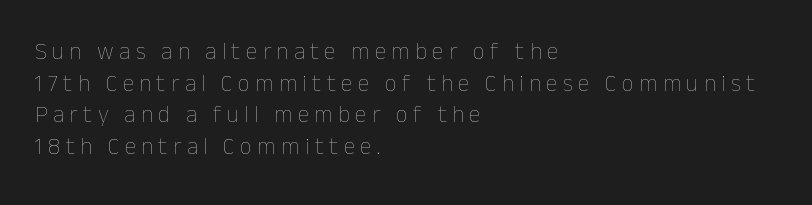
Q: Is the text bold? A: No.
Q: Is the text italic (slanted)? A: No, it is upright.
Q: Is the text underlined? A: No.
Q: How is the paragraph aligned? A: Left-aligned.
Q: Is the spacing between letters normal or unusually wide? A: Unusually wide.
Q: Is the spacing between lines tight, normal or loose? A: Normal.
